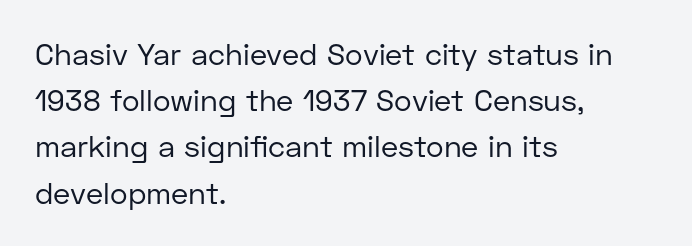
Anything drawn beneath the words? Only blank space. Letters have the restrained weight of plain body copy at most. Letter spacing: default. How would I describe the line gaps? Plain and ordinary. Left-aligned paragraph, ragged on the right.
